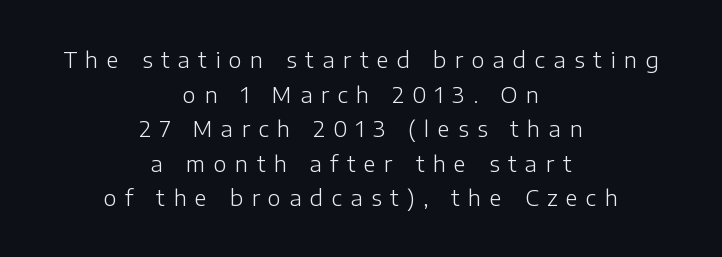
Letters rest on an invisible, unmarked baseline. Does the copy run flush right? No — it is centered line by line. Nope, not italic — everything's standing straight. These glyphs show unthickened strokes, regular width or finer.
